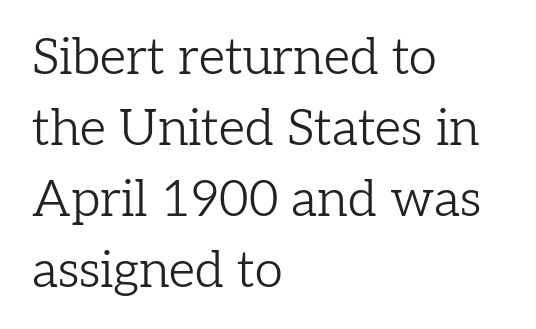
Q: Is the text bold? A: No.
Q: Is the text italic (slanted)? A: No, it is upright.
Q: Is the typeface a serif or a sans-serif typeface? A: Serif.
Q: Is the text underlined? A: No.
Q: How is the paragraph aligned? A: Left-aligned.
Q: Is the spacing between letters normal or unusually wide? A: Normal.
Q: Is the spacing between lines tight, normal or loose? A: Normal.
Q: Width (condensed, normal, or wide)? A: Normal.
Q: Stroke contrast? A: Low.
Q: x-height? A: Medium.
Q: Monospaced? A: No.
